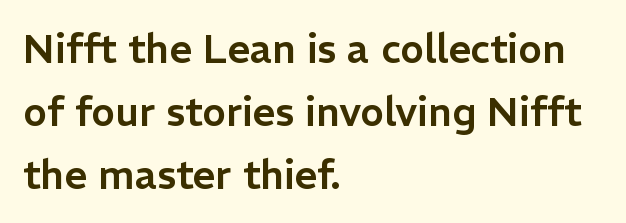
{"serif": "no", "italic": "no", "width": "normal", "stroke_contrast": "low", "x_height": "medium", "monospaced": "no", "underline": "no", "align": "left", "line_spacing": "normal", "line_spacing_ratio": 1.57, "letter_spacing": "normal", "letter_spacing_em": 0.0, "glyph_px": 40}
